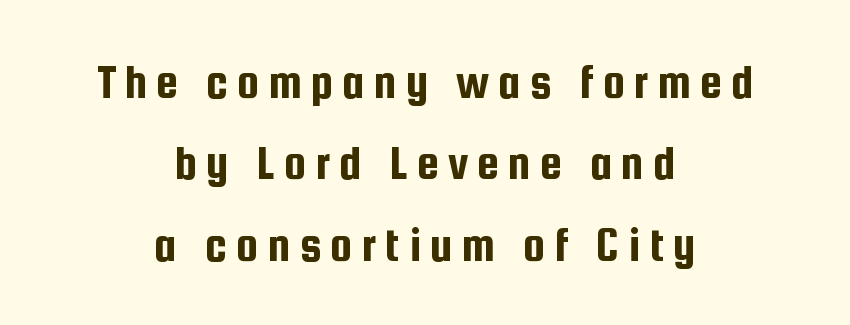
Here the designer chose a conventional face with non-uniform glyph widths. Unmarked baselines from the first word to the last. What's the leading like? Ordinary, nothing unusual. Ordinary non-slanted type is in use.
